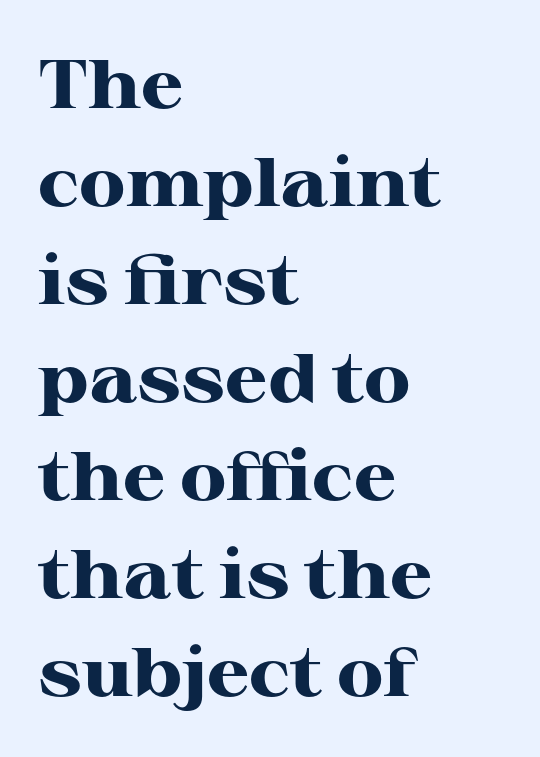
Type without underlining. You could not count columns in this text — the font is proportionally spaced. Font category for this specimen: serif. Horizontal alignment here is leftward, the default for most running prose.
